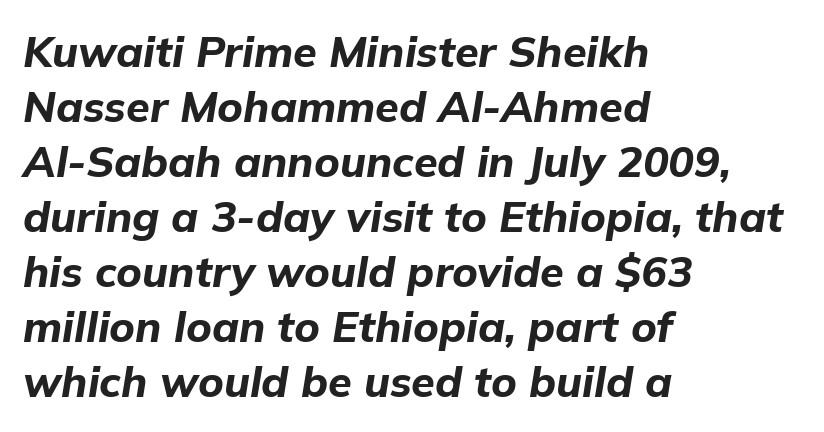
Q: Is the text bold? A: Yes.
Q: Is the text italic (slanted)? A: Yes, it leans right by about 9 degrees.
Q: Is the text underlined? A: No.
Q: How is the paragraph aligned? A: Left-aligned.
Q: Is the spacing between letters normal or unusually wide? A: Normal.
Q: Is the spacing between lines tight, normal or loose? A: Normal.
Q: Width (condensed, normal, or wide)? A: Normal.
Q: Stroke contrast? A: Low.
Q: x-height? A: Medium.
Q: Monospaced? A: No.
